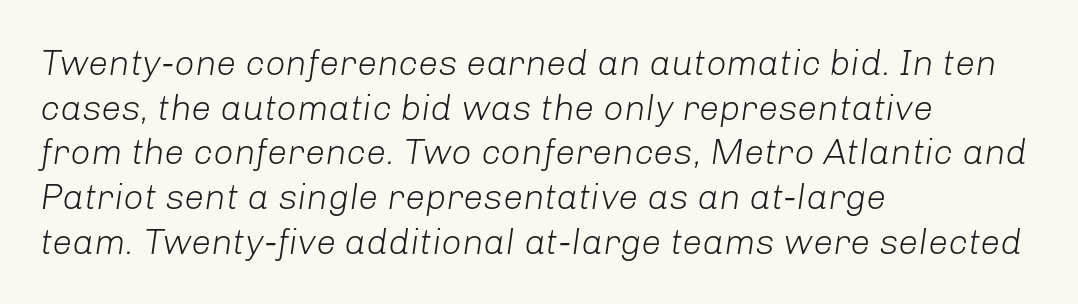
The image shows 36 px light type, italic (leaning right); set left-aligned, line spacing 1.24x, normal letter spacing, not underlined; low stroke contrast and a medium x-height.
